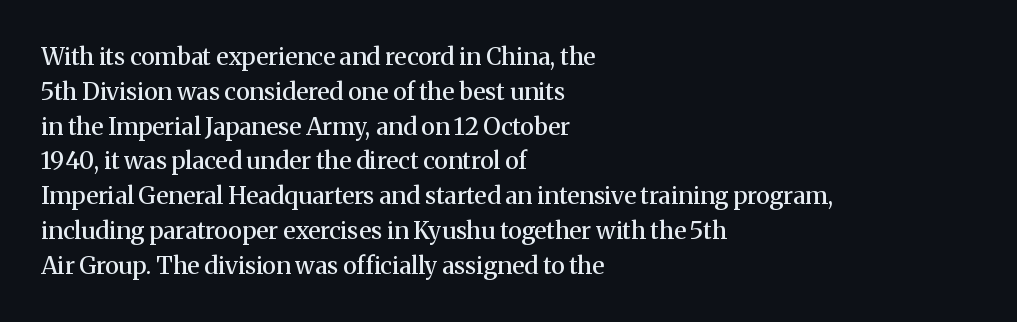
Q: Is the text bold? A: Semi-bold.
Q: Is the text italic (slanted)? A: No, it is upright.
Q: Is the text underlined? A: No.
Q: How is the paragraph aligned? A: Left-aligned.
Q: Is the spacing between letters normal or unusually wide? A: Normal.
Q: Is the spacing between lines tight, normal or loose? A: Normal.
